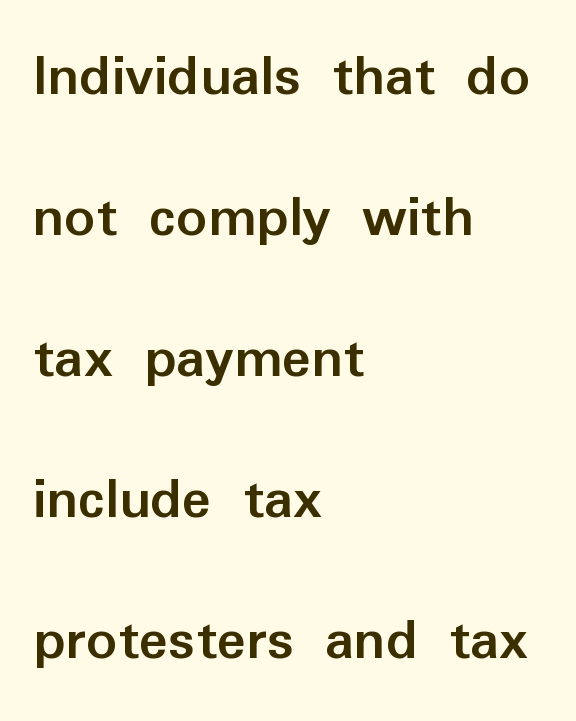
This block would shrink considerably if given ordinary leading; it's expanded now. Is there any slant? The stems are plumb. A clean baseline with only descenders dipping below it. Typeset ragged right — the left edge is the straight one. Stroke terminals: plain, sans-serif. These words are printed bold, with thick strokes throughout.
